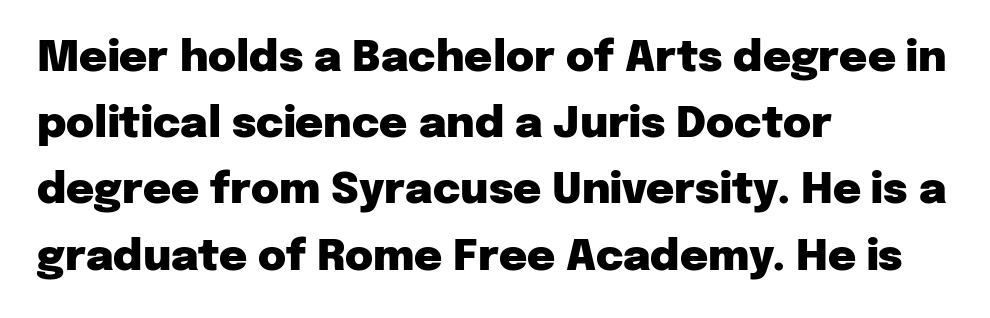
The image shows 43 px heavy sans-serif type, upright; set left-aligned, normal line spacing (1.54x), normal letter spacing, not underlined; low stroke contrast and a medium x-height.
